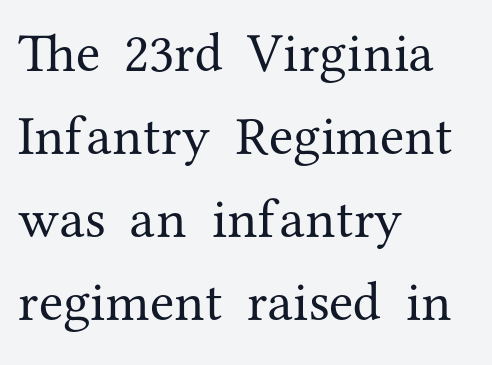
In terms of letterform style, serifs are clearly present. Horizontal bands of white between lines are of average thickness. Any mark beneath the type? The region is blank. This is not heavy type; no bold has been used. Posture: vertical.
